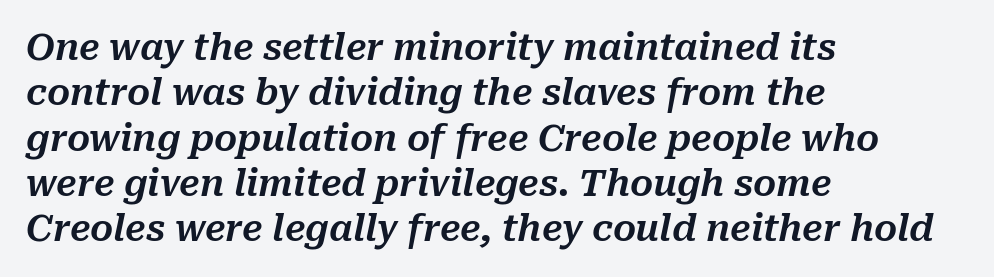
The image shows 36 px text type, italic (leaning right); set left-aligned, normal line spacing (1.26x), normal letter spacing, not underlined; medium stroke contrast and a medium x-height.
